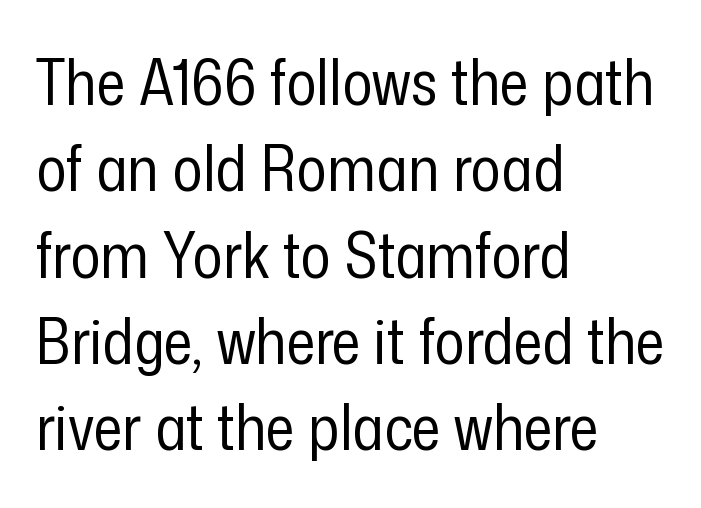
The face used here is proportionally spaced, like ordinary book or web type. Quick note: interline space is typical. The tracking reads as untouched default to a designer's eye. Serif or sans? Sans — the stroke terminals are bare. The typesetting does not lean heavy: it is not bold.
